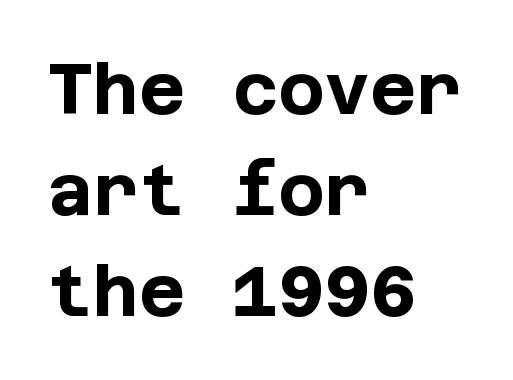
{"serif": "no", "italic": "no", "bold": "yes", "weight": "bold", "width": "normal", "stroke_contrast": "low", "x_height": "large", "underline": "no", "align": "left", "line_spacing": "normal", "line_spacing_ratio": 1.42, "letter_spacing": "normal", "letter_spacing_em": 0.0, "glyph_px": 71}
